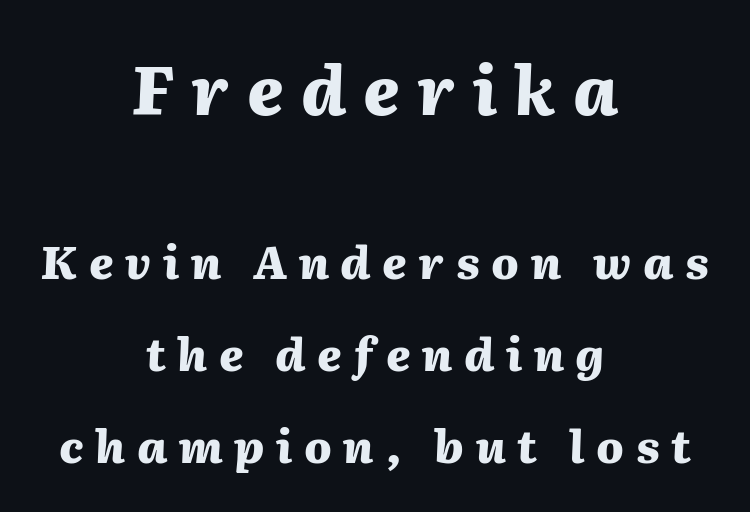
{"italic": "yes", "lean": "right", "slant_degrees": 2, "bold": "yes", "weight": "heavy", "width": "normal", "stroke_contrast": "medium", "x_height": "medium", "monospaced": "no", "underline": "no", "align": "center", "line_spacing": "loose", "line_spacing_ratio": 2.05, "letter_spacing": "wide", "letter_spacing_em": 0.26, "larger_block": "first", "size_ratio": 1.49, "glyph_px": 67}
